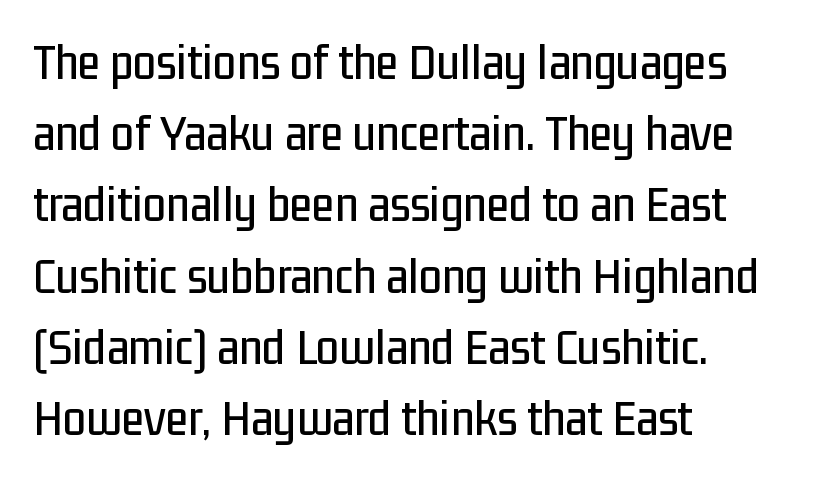
{"serif": "no", "italic": "no", "width": "condensed", "stroke_contrast": "low", "x_height": "medium", "monospaced": "no", "underline": "no", "align": "left", "line_spacing": "normal", "line_spacing_ratio": 1.37, "letter_spacing": "normal", "letter_spacing_em": 0.0, "glyph_px": 52}
